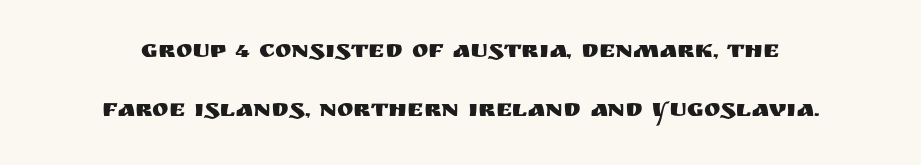
The image shows 25 px text type, upright; set loose line spacing (2.35x), normal letter spacing, not underlined.
